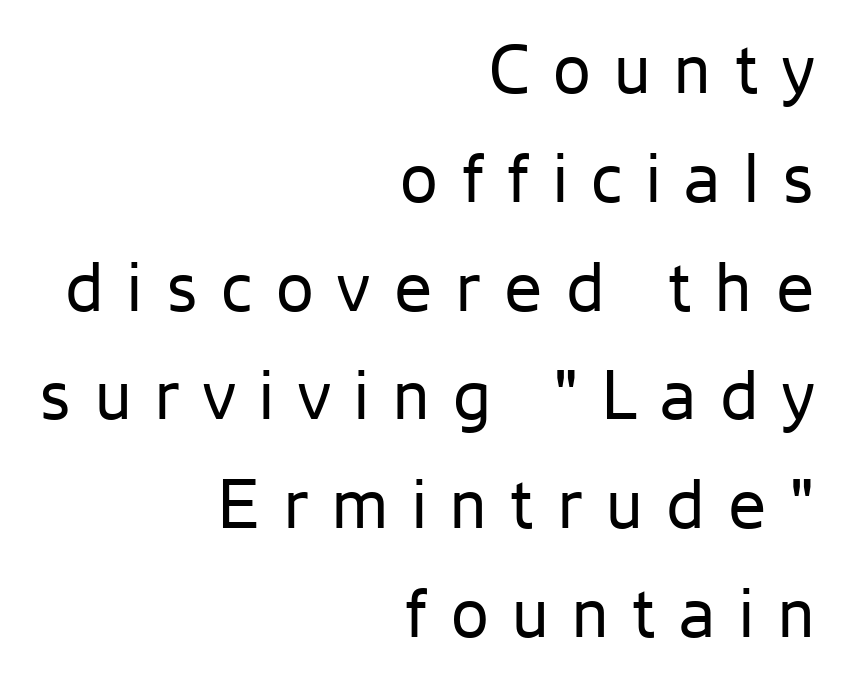
Q: Is the text bold? A: No.
Q: Is the text italic (slanted)? A: No, it is upright.
Q: Is the typeface a serif or a sans-serif typeface? A: Sans-serif.
Q: Is the text underlined? A: No.
Q: How is the paragraph aligned? A: Right-aligned.
Q: Is the spacing between letters normal or unusually wide? A: Unusually wide.
Q: Is the spacing between lines tight, normal or loose? A: Normal.
Q: Width (condensed, normal, or wide)? A: Normal.
Q: Stroke contrast? A: Low.
Q: x-height? A: Medium.
Q: Monospaced? A: No.
